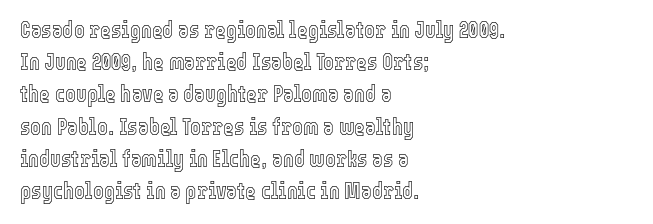
{"italic": "no", "underline": "no", "align": "left", "line_spacing": "normal", "line_spacing_ratio": 1.4, "letter_spacing": "normal", "letter_spacing_em": 0.0, "glyph_px": 23}
